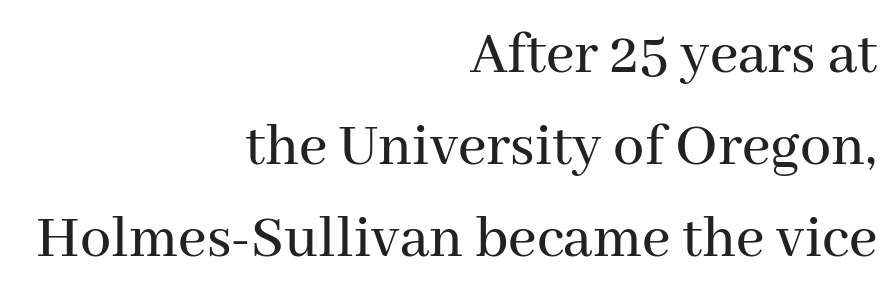
Q: Is the text italic (slanted)? A: No, it is upright.
Q: Is the typeface a serif or a sans-serif typeface? A: Serif.
Q: Is the text underlined? A: No.
Q: How is the paragraph aligned? A: Right-aligned.
Q: Is the spacing between letters normal or unusually wide? A: Normal.
Q: Is the spacing between lines tight, normal or loose? A: Normal.
Q: Width (condensed, normal, or wide)? A: Normal.
Q: Stroke contrast? A: Medium.
Q: x-height? A: Medium.
Q: Monospaced? A: No.
